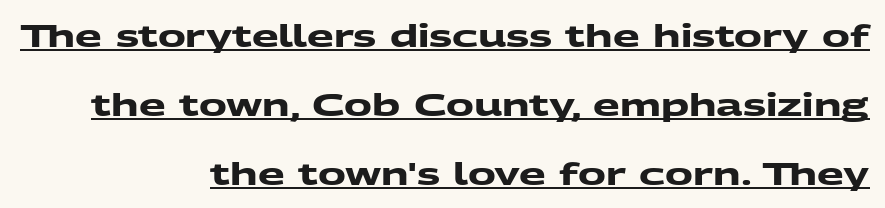
{"serif": "no", "bold": "yes", "weight": "heavy", "width": "wide", "stroke_contrast": "medium", "x_height": "medium", "monospaced": "no", "underline": "yes", "align": "right", "line_spacing": "loose", "line_spacing_ratio": 2.22, "letter_spacing": "normal", "letter_spacing_em": 0.0, "glyph_px": 31}
